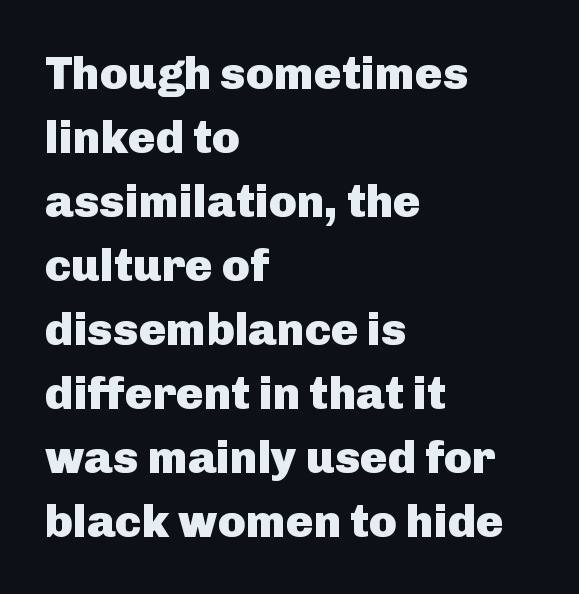
Short note: letters normally spaced. A typesetter would mark this as roman, not italic. In terms of letterform style, serifs are entirely absent. Varying glyph widths throughout — classic text-font behaviour. Regular leading. Line starts are locked; line ends wander.
